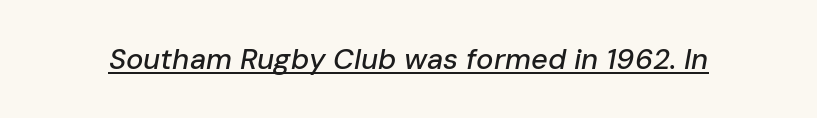
Q: Is the text italic (slanted)? A: Yes, it leans right by about 10 degrees.
Q: Is the text underlined? A: Yes.
Q: Is the spacing between letters normal or unusually wide? A: Normal.
Q: Width (condensed, normal, or wide)? A: Normal.
Q: Stroke contrast? A: Low.
Q: x-height? A: Medium.
Q: Monospaced? A: No.
